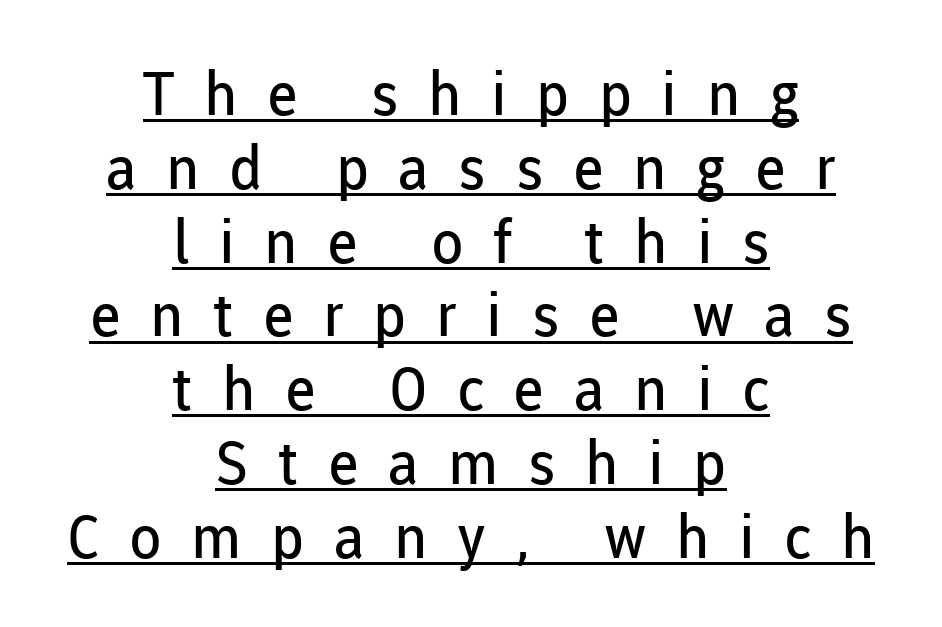
The image shows 60 px regular-weight sans-serif type, upright; set centered, line spacing 1.23x, unusually wide letter spacing (+0.49 em), underlined; low stroke contrast and a medium x-height.
